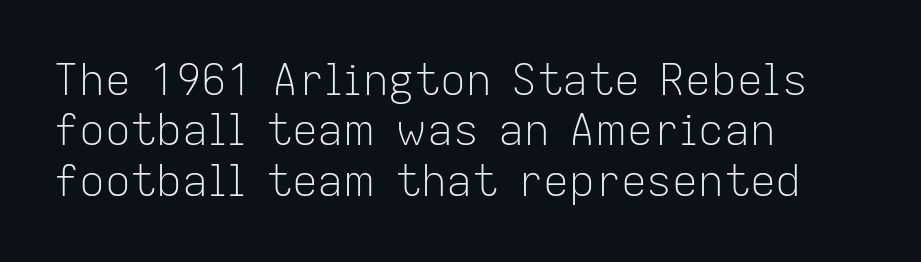
The image shows 43 px light sans-serif type, upright; set left-aligned, line spacing 1.17x, normal letter spacing, not underlined; low stroke contrast and a medium x-height.
